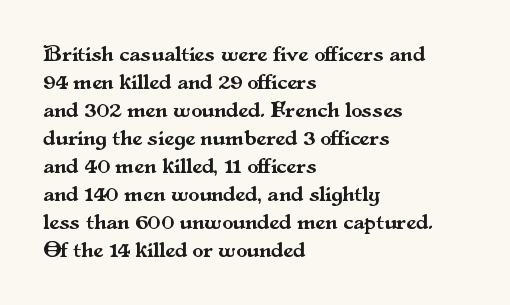
Q: Is the text italic (slanted)? A: No, it is upright.
Q: Is the text underlined? A: No.
Q: How is the paragraph aligned? A: Left-aligned.
Q: Is the spacing between letters normal or unusually wide? A: Normal.
Q: Is the spacing between lines tight, normal or loose? A: Normal.
